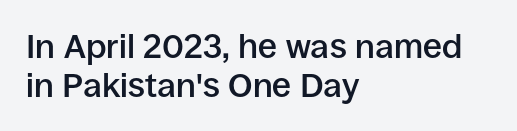
You can tell it's not italic because the verticals are truly vertical. The words here are not underlined. Regarding serifs, this sample does without them. The text block is weighted toward the left margin, trailing off unevenly rightward. Characters follow at the spacing the type designer built in.
